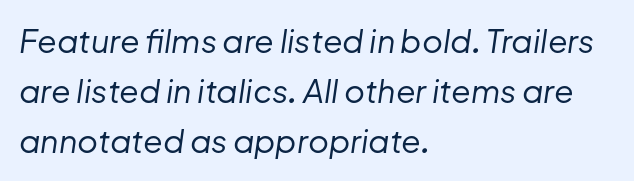
Layout note: lines flush left. The rows are spaced the way most documents space them. Here the glyphs are tracked normally, forming tight word shapes. This sample has the flowing, uneven cadence of proportional lettering. Any mark beneath the type? The region is blank.
